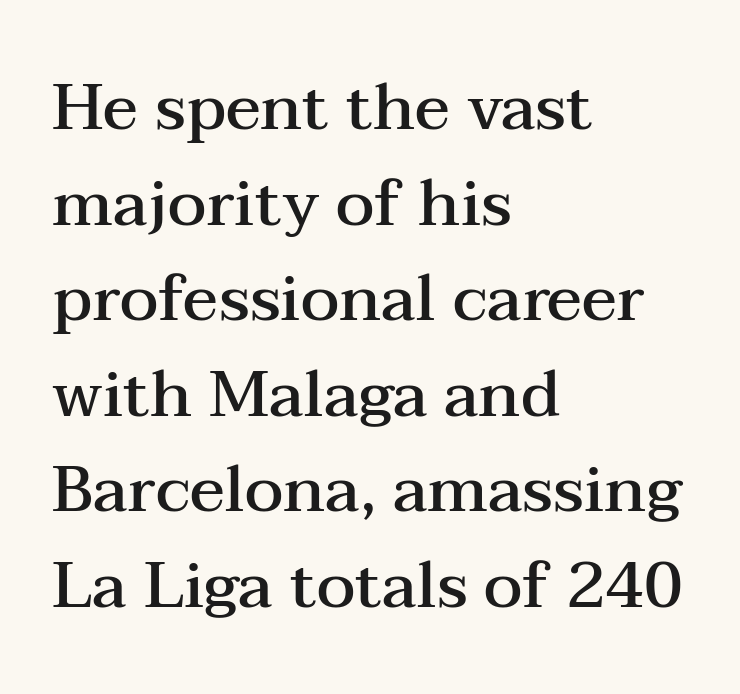
Q: Is the text bold? A: Semi-bold.
Q: Is the text italic (slanted)? A: No, it is upright.
Q: Is the typeface a serif or a sans-serif typeface? A: Serif.
Q: Is the text underlined? A: No.
Q: How is the paragraph aligned? A: Left-aligned.
Q: Is the spacing between letters normal or unusually wide? A: Normal.
Q: Is the spacing between lines tight, normal or loose? A: Normal.
Q: Width (condensed, normal, or wide)? A: Wide.
Q: Stroke contrast? A: Medium.
Q: x-height? A: Medium.
Q: Monospaced? A: No.
